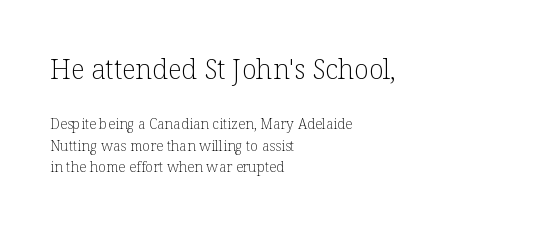
The image shows 27 px text type, upright; set left-aligned, normal line spacing (1.56x), normal letter spacing, not underlined; the first (top) block is 1.93x larger.
